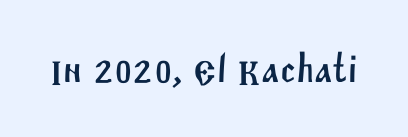
Q: Is the typeface a serif or a sans-serif typeface? A: Sans-serif.
Q: Is the text underlined? A: No.
Q: Is the spacing between letters normal or unusually wide? A: Normal.
Q: Width (condensed, normal, or wide)? A: Normal.
Q: Stroke contrast? A: Medium.
Q: x-height? A: Large.
Q: Monospaced? A: No.
